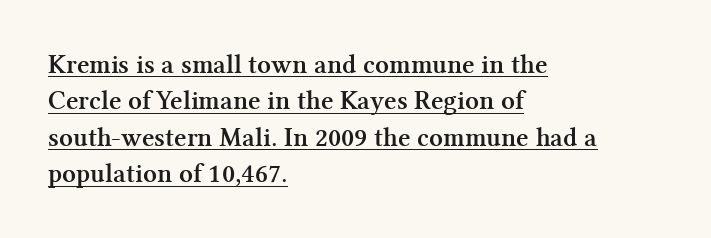
{"italic": "no", "bold": "yes", "underline": "yes", "align": "left", "line_spacing": "normal", "line_spacing_ratio": 1.35, "letter_spacing": "normal", "letter_spacing_em": 0.0, "glyph_px": 27}
